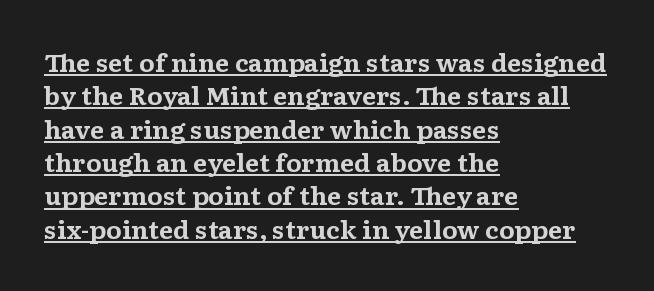
The image shows 23 px bold type, upright; set left-aligned, normal line spacing (1.45x), normal letter spacing, underlined.
